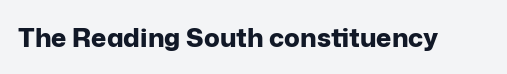
The image shows 26 px bold type, upright; set normal letter spacing, not underlined.
